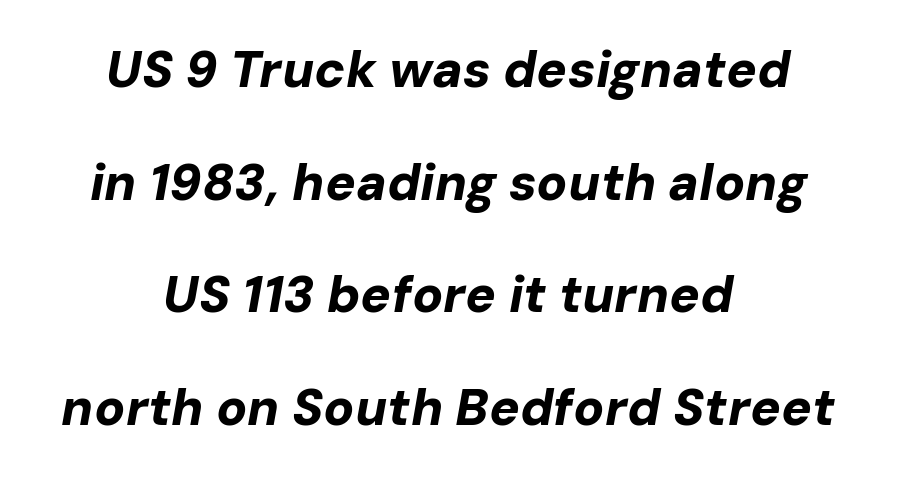
{"italic": "yes", "lean": "right", "slant_degrees": 10, "bold": "yes", "weight": "bold", "width": "normal", "stroke_contrast": "low", "x_height": "medium", "monospaced": "no", "underline": "no", "align": "center", "line_spacing": "loose", "line_spacing_ratio": 2.21, "letter_spacing": "normal", "letter_spacing_em": 0.0, "glyph_px": 51}
